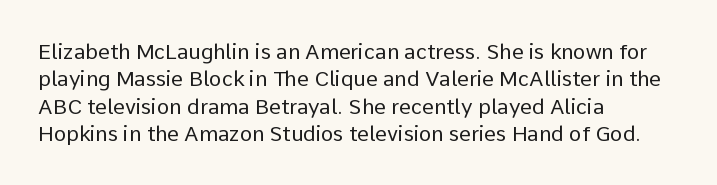
Q: Is the text bold? A: No.
Q: Is the text italic (slanted)? A: No, it is upright.
Q: Is the text underlined? A: No.
Q: How is the paragraph aligned? A: Left-aligned.
Q: Is the spacing between letters normal or unusually wide? A: Normal.
Q: Is the spacing between lines tight, normal or loose? A: Normal.
